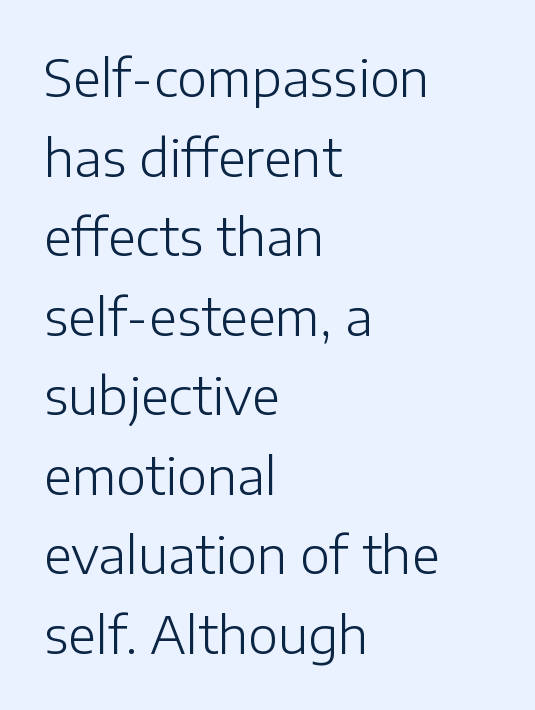
Stems and bowls with no extra thickness — not bold. Serifs: no, the terminals of the letterforms are clean. Posture: vertical. Varying glyph widths throughout — classic text-font behaviour. Each row of text sits above clean, open space. The lines in this sample share a left origin and differ only in where they stop.
